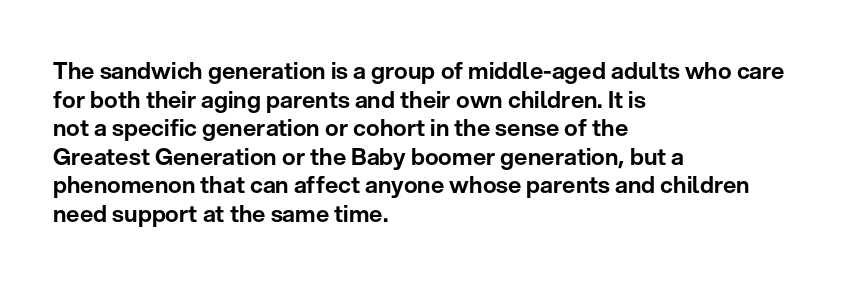
Q: Is the text italic (slanted)? A: No, it is upright.
Q: Is the text underlined? A: No.
Q: How is the paragraph aligned? A: Left-aligned.
Q: Is the spacing between letters normal or unusually wide? A: Normal.
